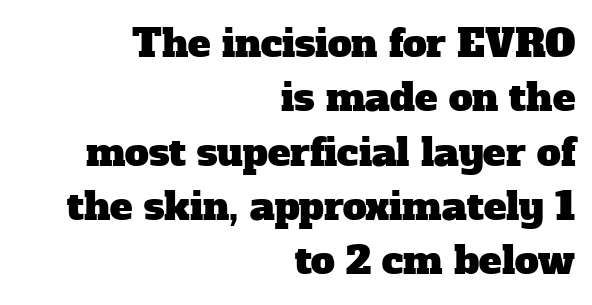
{"serif": "yes", "width": "normal", "stroke_contrast": "low", "x_height": "medium", "monospaced": "no", "underline": "no", "align": "right", "line_spacing": "normal", "line_spacing_ratio": 1.43, "letter_spacing": "normal", "letter_spacing_em": 0.0, "glyph_px": 38}
